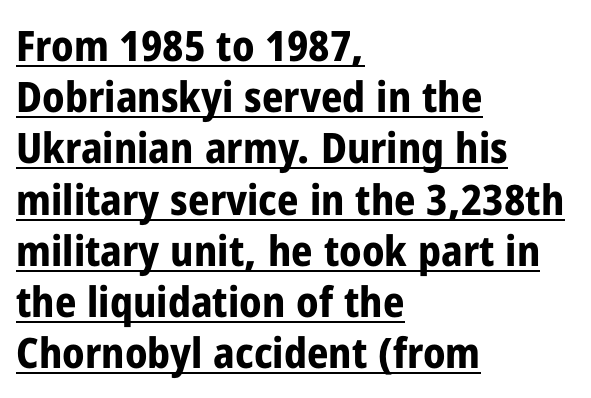
The image shows 42 px bold, condensed sans-serif type, upright; set left-aligned, line spacing 1.22x, normal letter spacing, underlined; low stroke contrast and a medium x-height.
